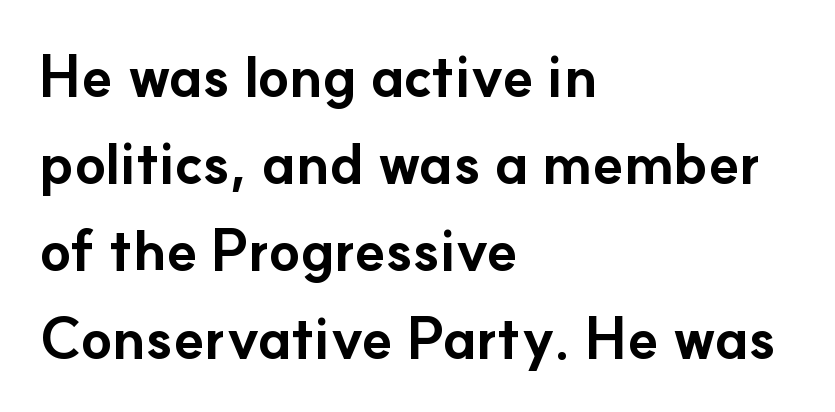
The image shows 57 px bold sans-serif type, upright; set left-aligned, normal line spacing (1.53x), normal letter spacing, not underlined; low stroke contrast and a small x-height.
